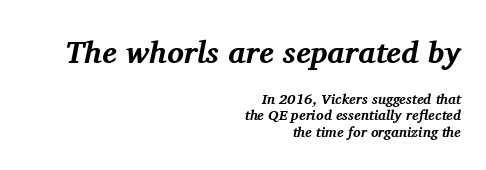
Q: Is the text bold? A: Yes.
Q: Is the text italic (slanted)? A: Yes, it leans right by about 11 degrees.
Q: Is the typeface a serif or a sans-serif typeface? A: Serif.
Q: Is the text underlined? A: No.
Q: How is the paragraph aligned? A: Right-aligned.
Q: Is the spacing between letters normal or unusually wide? A: Normal.
Q: Which block of text is set in a larger size, the first (top) or the second (bottom)? A: The first (top) one.
Q: Width (condensed, normal, or wide)? A: Normal.
Q: Stroke contrast? A: Medium.
Q: x-height? A: Medium.
Q: Monospaced? A: No.
